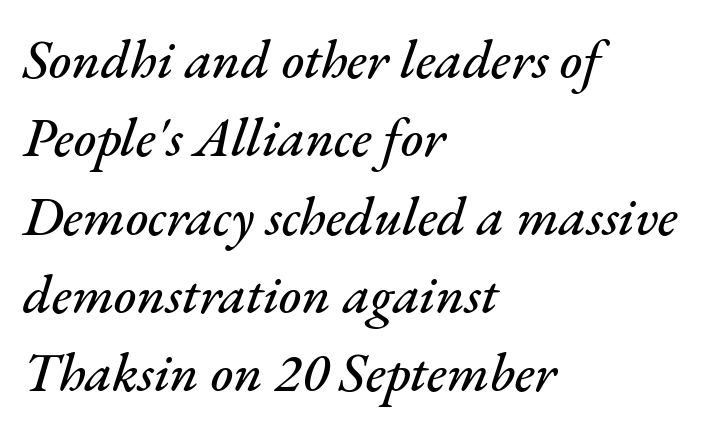
Q: Is the text italic (slanted)? A: Yes, it leans right by about 17 degrees.
Q: Is the text underlined? A: No.
Q: How is the paragraph aligned? A: Left-aligned.
Q: Is the spacing between letters normal or unusually wide? A: Normal.
Q: Is the spacing between lines tight, normal or loose? A: Normal.
Q: Width (condensed, normal, or wide)? A: Normal.
Q: Stroke contrast? A: Medium.
Q: x-height? A: Small.
Q: Monospaced? A: No.
